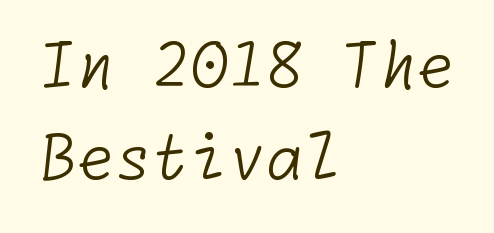
The image shows 61 px light sans-serif type; set left-aligned, normal line spacing (1.51x), normal letter spacing, not underlined; low stroke contrast and a medium x-height.
